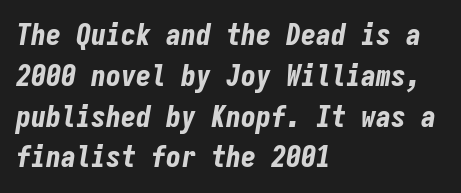
Here the designer chose a console-style face with uniform glyph widths. Notice how the stems are inclined rather than vertical — that's the hallmark of italics. The face used here has the dense, thick strokes of a bold. This sample uses plain, unmodified letter spacing. Is there much room between lines? A standard amount, neither cramped nor airy.
